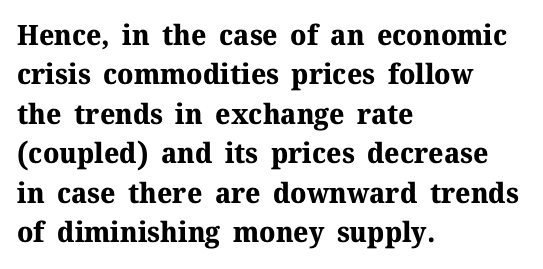
Visually the block forms a straight wall on the left and a jagged coastline on the right. Is this a sans? No — the strokes have serifs. No italicization has been applied; the sample stays upright. Pretty heavy lettering here — definitely bold. Each new line begins a customary step beneath the previous one.
